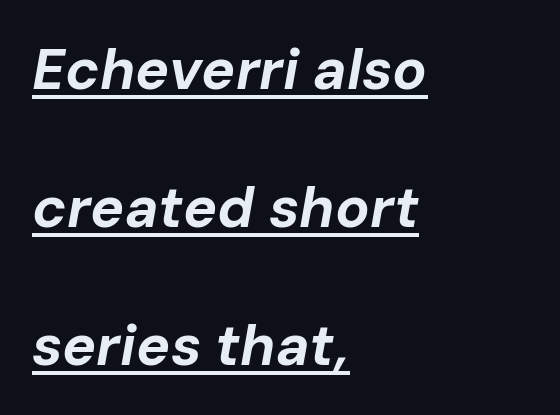
The image shows 57 px bold type, italic (leaning right); set left-aligned, loose line spacing (2.42x), normal letter spacing, underlined; low stroke contrast and a medium x-height.
